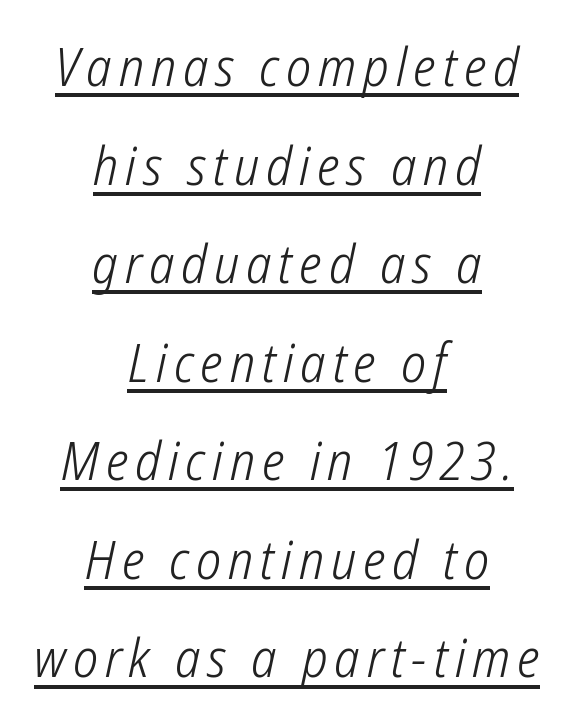
{"serif": "no", "bold": "no", "weight": "light", "width": "condensed", "stroke_contrast": "low", "x_height": "medium", "monospaced": "no", "underline": "yes", "align": "center", "line_spacing_ratio": 1.86, "glyph_px": 53}
